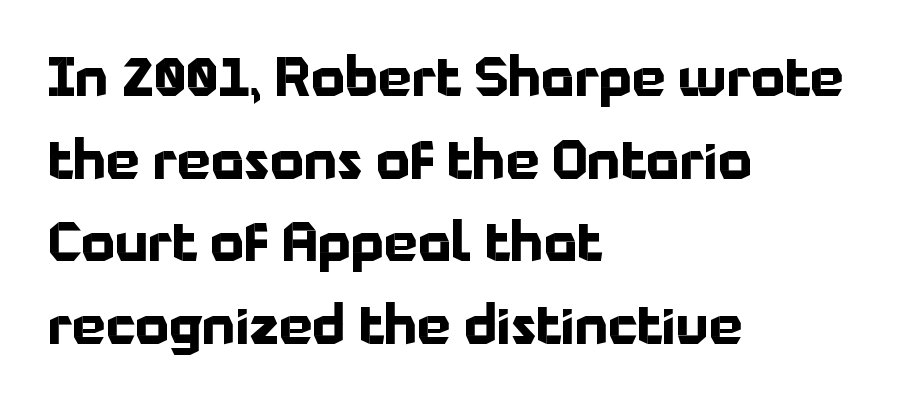
{"serif": "no", "italic": "no", "bold": "yes", "weight": "bold", "width": "normal", "stroke_contrast": "low", "x_height": "medium", "monospaced": "no", "underline": "no", "align": "left", "line_spacing": "normal", "line_spacing_ratio": 1.56, "letter_spacing": "normal", "letter_spacing_em": 0.0, "glyph_px": 53}
